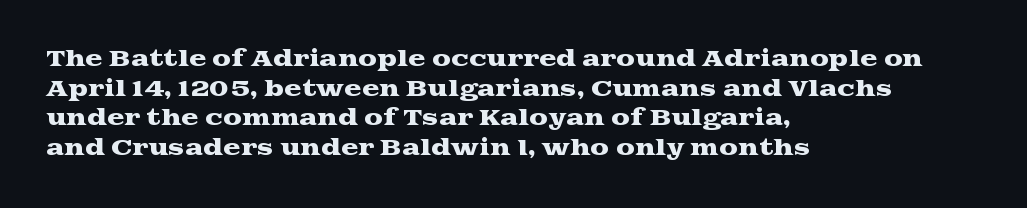
Caption: standard tracking, unaltered. Only glyphs here, with clear space below each row. The line-height multiplier appears to be the usual default. The typography opts for an upright posture over an oblique one. A student would call this left alignment; a typographer would say flush left, rag right.
